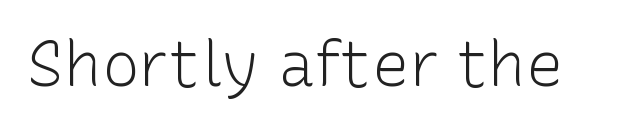
A typesetter would call this zero additional tracking. Note the varied advance widths — an 'i' is clearly narrower than an 'm'. This sample uses a sans-serif face. Is the stroke heavy? The answer is a plain regular-or-lighter. Check under the words: just untouched page.
